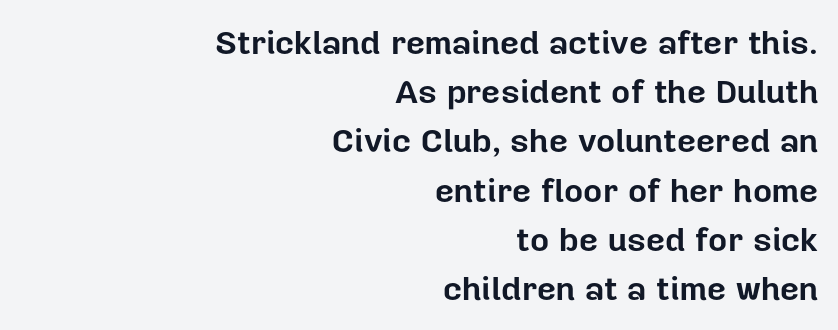
Q: Is the text bold? A: Yes.
Q: Is the text italic (slanted)? A: No, it is upright.
Q: Is the typeface a serif or a sans-serif typeface? A: Sans-serif.
Q: Is the text underlined? A: No.
Q: How is the paragraph aligned? A: Right-aligned.
Q: Is the spacing between letters normal or unusually wide? A: Normal.
Q: Is the spacing between lines tight, normal or loose? A: Normal.
Q: Width (condensed, normal, or wide)? A: Normal.
Q: Stroke contrast? A: Low.
Q: x-height? A: Medium.
Q: Monospaced? A: No.
